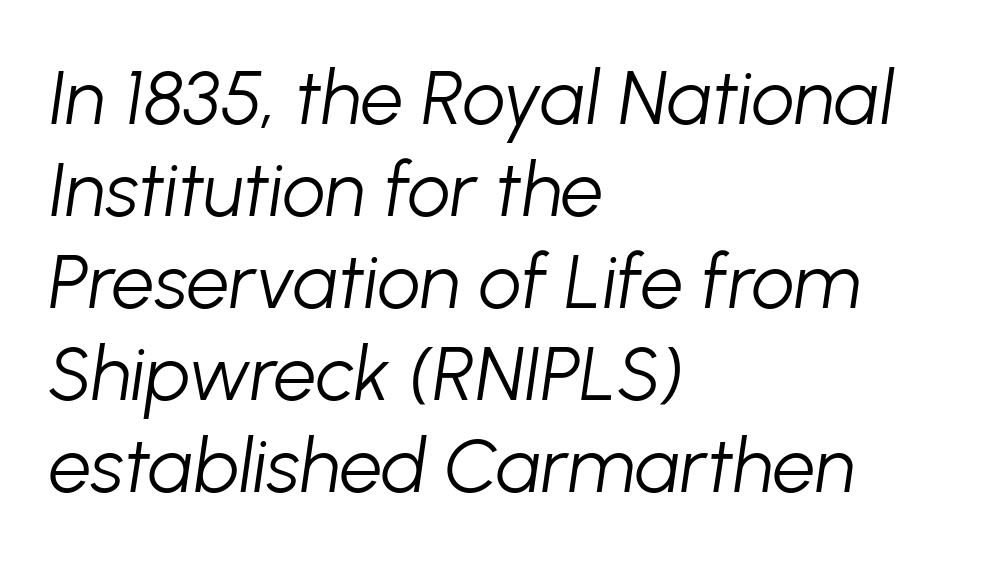
Yep, that's italic — everything's leaning. A typesetter would call this zero additional tracking. Each row of text sits above clean, open space. Unbolded letterforms with no extra heft.
